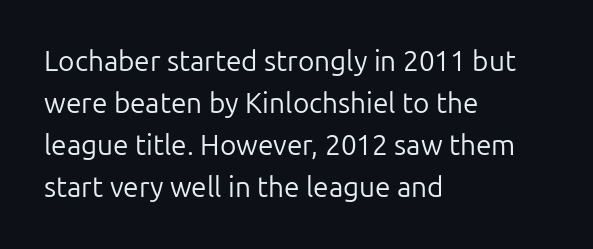
Q: Is the text bold? A: No.
Q: Is the text italic (slanted)? A: No, it is upright.
Q: Is the typeface a serif or a sans-serif typeface? A: Sans-serif.
Q: Is the text underlined? A: No.
Q: How is the paragraph aligned? A: Left-aligned.
Q: Is the spacing between letters normal or unusually wide? A: Normal.
Q: Is the spacing between lines tight, normal or loose? A: Normal.
Q: Width (condensed, normal, or wide)? A: Normal.
Q: Stroke contrast? A: Low.
Q: x-height? A: Medium.
Q: Monospaced? A: No.
